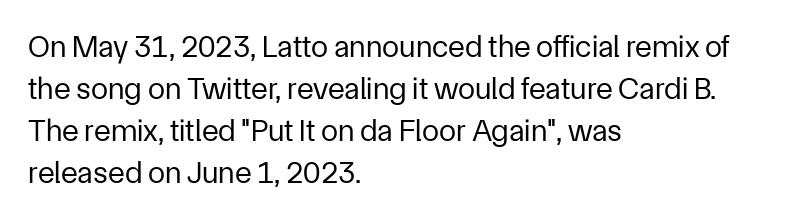
Q: Is the text bold? A: No.
Q: Is the text italic (slanted)? A: No, it is upright.
Q: Is the typeface a serif or a sans-serif typeface? A: Sans-serif.
Q: Is the text underlined? A: No.
Q: How is the paragraph aligned? A: Left-aligned.
Q: Is the spacing between letters normal or unusually wide? A: Normal.
Q: Is the spacing between lines tight, normal or loose? A: Normal.
Q: Width (condensed, normal, or wide)? A: Normal.
Q: Stroke contrast? A: Low.
Q: x-height? A: Medium.
Q: Monospaced? A: No.
